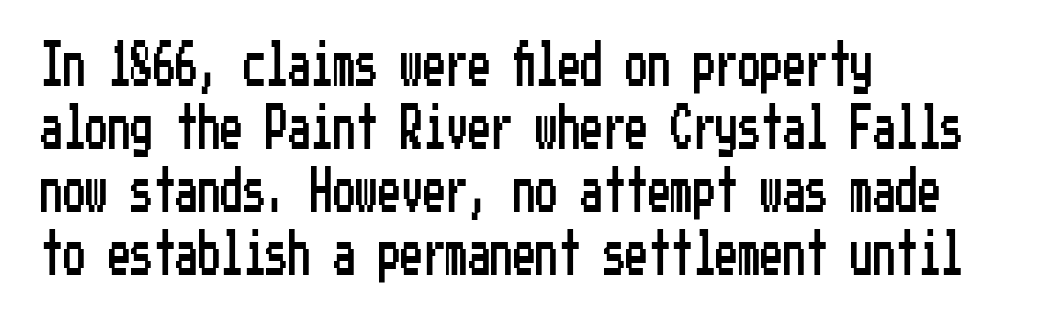
Q: Is the text italic (slanted)? A: No, it is upright.
Q: Is the typeface a serif or a sans-serif typeface? A: Sans-serif.
Q: Is the text underlined? A: No.
Q: How is the paragraph aligned? A: Left-aligned.
Q: Is the spacing between letters normal or unusually wide? A: Normal.
Q: Is the spacing between lines tight, normal or loose? A: Normal.
Q: Width (condensed, normal, or wide)? A: Condensed.
Q: Stroke contrast? A: Low.
Q: x-height? A: Medium.
